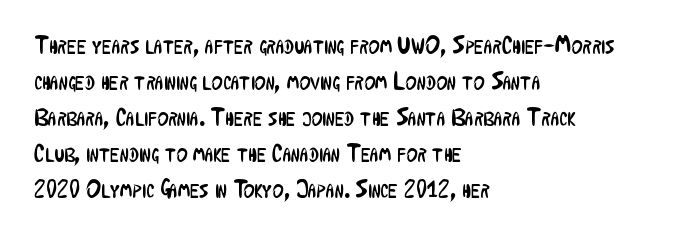
The image shows 24 px text type, upright; set left-aligned, normal line spacing (1.5x), normal letter spacing, not underlined.
